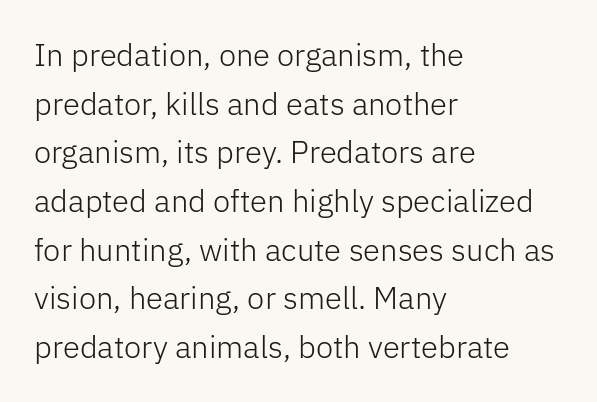
Q: Is the text bold? A: No.
Q: Is the text italic (slanted)? A: No, it is upright.
Q: Is the typeface a serif or a sans-serif typeface? A: Sans-serif.
Q: Is the text underlined? A: No.
Q: How is the paragraph aligned? A: Left-aligned.
Q: Is the spacing between letters normal or unusually wide? A: Normal.
Q: Is the spacing between lines tight, normal or loose? A: Normal.
Q: Width (condensed, normal, or wide)? A: Normal.
Q: Stroke contrast? A: Low.
Q: x-height? A: Medium.
Q: Monospaced? A: No.
